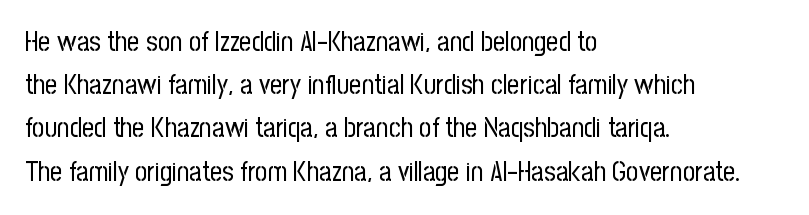
{"italic": "no", "bold": "no", "underline": "no", "align": "left", "line_spacing": "normal", "line_spacing_ratio": 1.6, "letter_spacing": "normal", "letter_spacing_em": 0.0, "glyph_px": 27}
